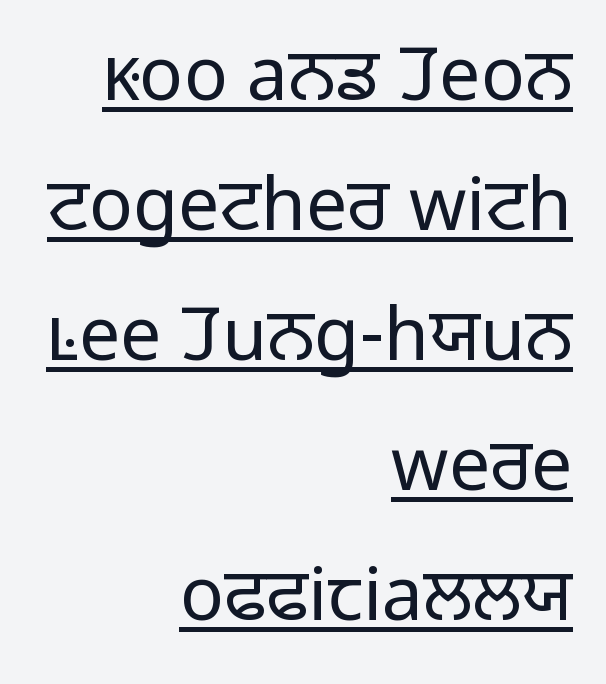
Nothing heavy about these letters — not bold at all. The passage shown is typed in a proportional face where columns would drift. Nope, no serifs anywhere on these letters. The letterforms sit shoulder to shoulder at normal distance. Horizontal alignment here is rightward, an uncommon choice for prose.
